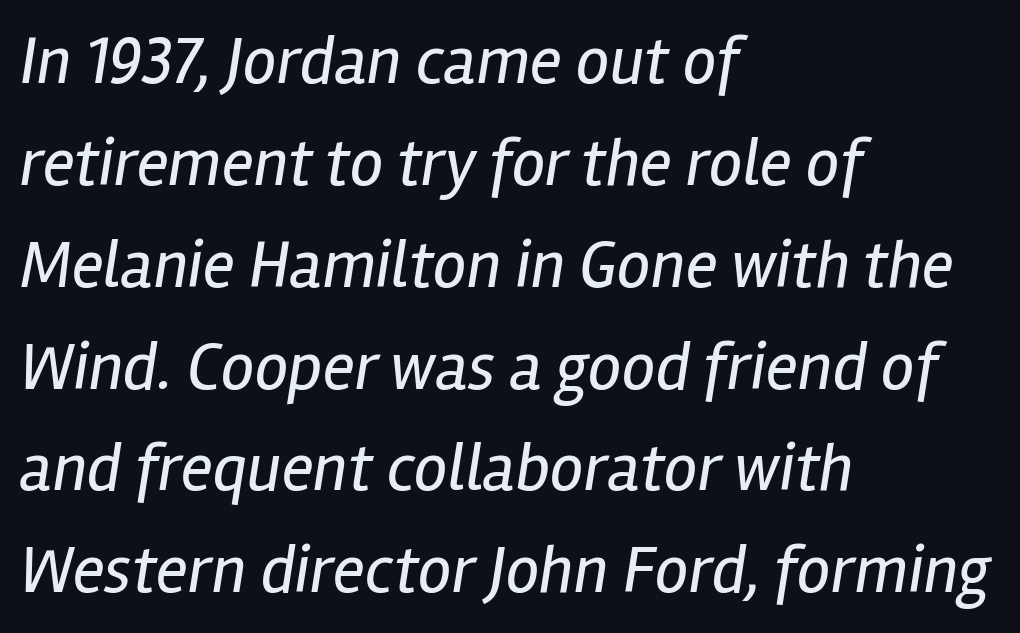
Q: Is the text bold? A: No.
Q: Is the text italic (slanted)? A: Yes, it leans right by about 12 degrees.
Q: Is the text underlined? A: No.
Q: How is the paragraph aligned? A: Left-aligned.
Q: Is the spacing between letters normal or unusually wide? A: Normal.
Q: Is the spacing between lines tight, normal or loose? A: Normal.
Q: Width (condensed, normal, or wide)? A: Condensed.
Q: Stroke contrast? A: Low.
Q: x-height? A: Medium.
Q: Monospaced? A: No.
